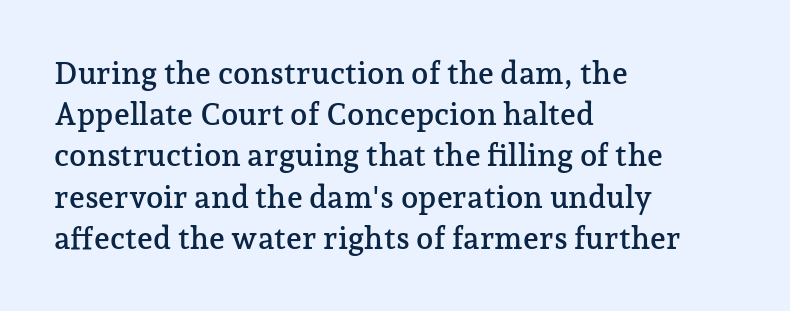
Q: Is the text italic (slanted)? A: No, it is upright.
Q: Is the typeface a serif or a sans-serif typeface? A: Serif.
Q: Is the text underlined? A: No.
Q: How is the paragraph aligned? A: Left-aligned.
Q: Is the spacing between letters normal or unusually wide? A: Normal.
Q: Is the spacing between lines tight, normal or loose? A: Normal.
Q: Width (condensed, normal, or wide)? A: Normal.
Q: Stroke contrast? A: Low.
Q: x-height? A: Medium.
Q: Monospaced? A: No.
